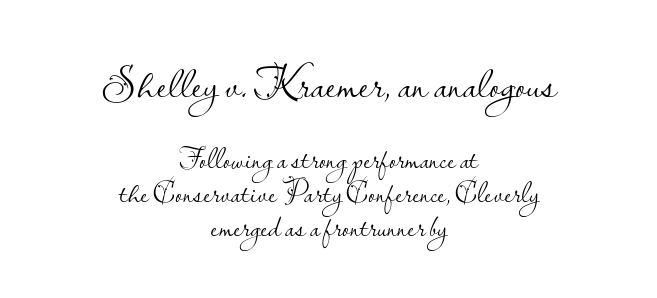
Q: Is the text bold? A: No.
Q: Is the text italic (slanted)? A: Yes.
Q: Is the typeface a serif or a sans-serif typeface? A: Sans-serif.
Q: Is the text underlined? A: No.
Q: How is the paragraph aligned? A: Centered.
Q: Is the spacing between letters normal or unusually wide? A: Normal.
Q: Is the spacing between lines tight, normal or loose? A: Tight.
Q: Which block of text is set in a larger size, the first (top) or the second (bottom)? A: The first (top) one.
Q: Width (condensed, normal, or wide)? A: Normal.
Q: Stroke contrast? A: Low.
Q: x-height? A: Small.
Q: Monospaced? A: No.
